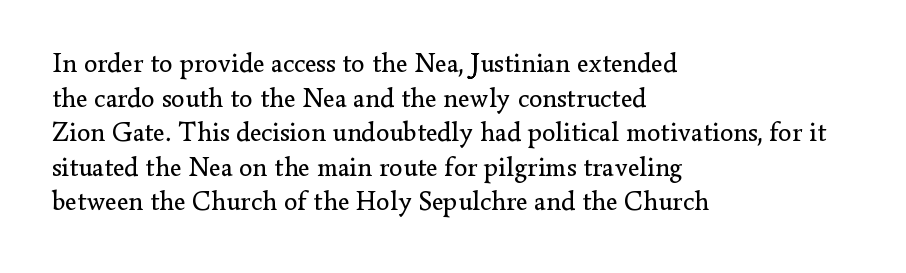
The block of text has a typical density, with ordinary space between rows. Which margin do the lines hug? The left one — the right edge is uneven. The space directly below the letters is spotless. This is the regular roman posture of the typeface. Does extra space separate the letters? No, they use regular spacing.
